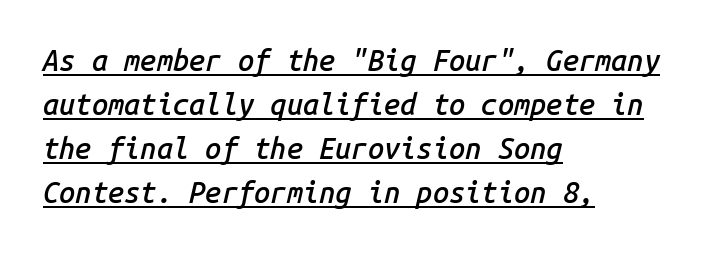
Q: Is the text bold? A: Semi-bold.
Q: Is the text italic (slanted)? A: Yes, it leans right by about 14 degrees.
Q: Is the text underlined? A: Yes.
Q: How is the paragraph aligned? A: Left-aligned.
Q: Is the spacing between letters normal or unusually wide? A: Normal.
Q: Is the spacing between lines tight, normal or loose? A: Normal.
Q: Width (condensed, normal, or wide)? A: Normal.
Q: Stroke contrast? A: Low.
Q: x-height? A: Medium.
Q: Monospaced? A: Yes.
